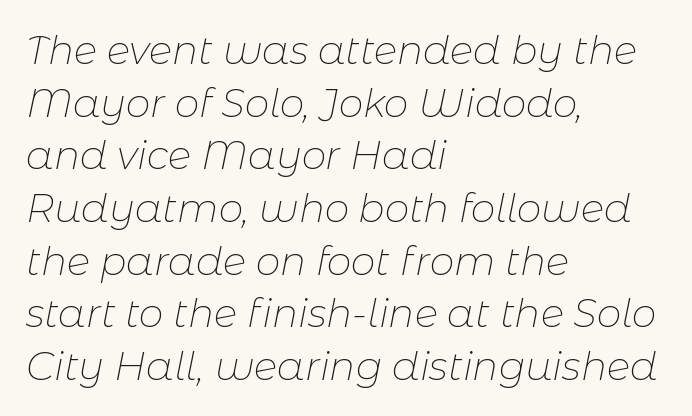
The image shows 39 px thin type, italic (leaning right); set left-aligned, normal line spacing (1.35x), normal letter spacing, not underlined; low stroke contrast and a medium x-height.
